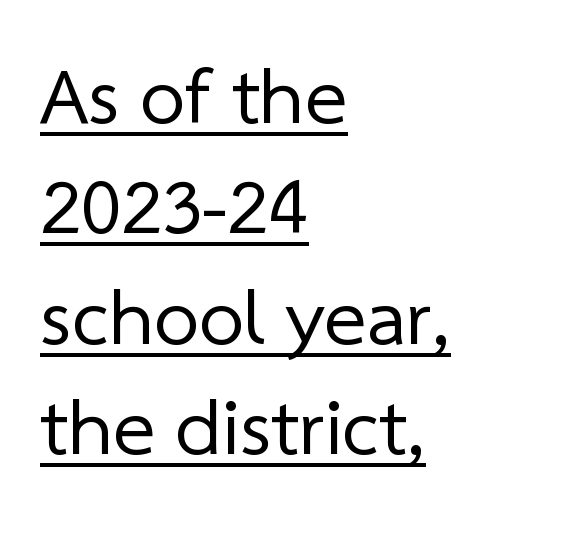
Q: Is the text bold? A: No.
Q: Is the typeface a serif or a sans-serif typeface? A: Sans-serif.
Q: Is the text underlined? A: Yes.
Q: How is the paragraph aligned? A: Left-aligned.
Q: Is the spacing between letters normal or unusually wide? A: Normal.
Q: Is the spacing between lines tight, normal or loose? A: Normal.
Q: Width (condensed, normal, or wide)? A: Normal.
Q: Stroke contrast? A: Low.
Q: x-height? A: Medium.
Q: Monospaced? A: No.
